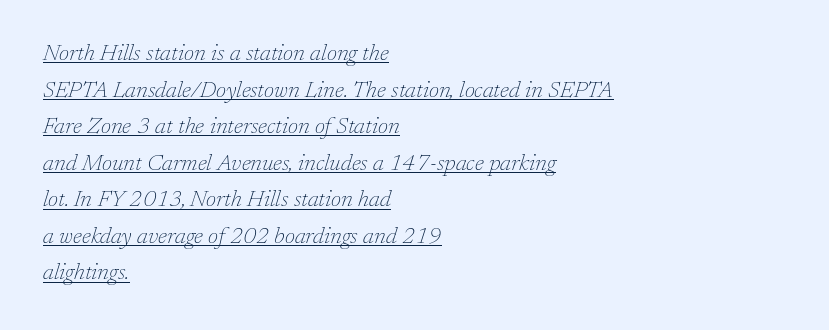
{"italic": "yes", "lean": "right", "slant_degrees": 17, "bold": "no", "underline": "yes", "align": "left", "line_spacing": "normal", "line_spacing_ratio": 1.59, "letter_spacing": "normal", "letter_spacing_em": 0.0, "glyph_px": 23}
